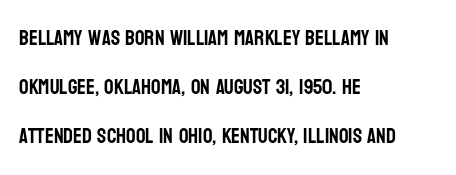
{"italic": "no", "underline": "no", "align": "left", "line_spacing": "loose", "line_spacing_ratio": 2.33, "letter_spacing": "normal", "letter_spacing_em": 0.0, "glyph_px": 21}
